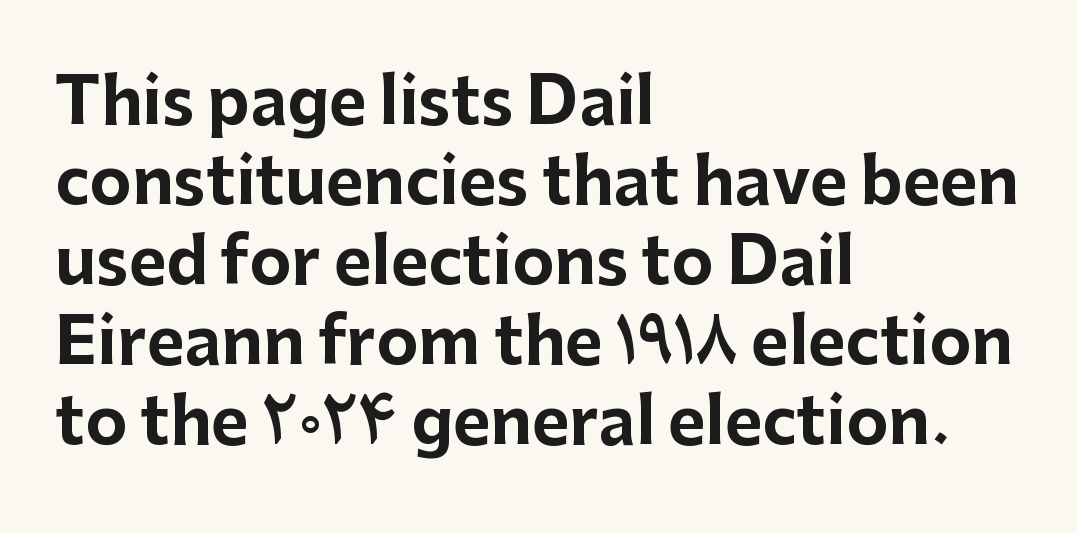
The image shows 64 px bold sans-serif type, upright; set left-aligned, normal line spacing (1.25x), normal letter spacing, not underlined; low stroke contrast and a medium x-height.
